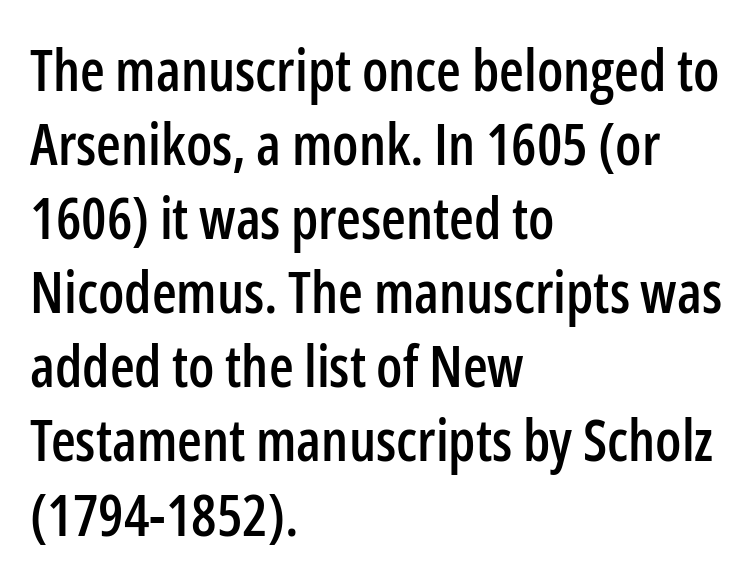
{"serif": "no", "italic": "no", "width": "condensed", "stroke_contrast": "low", "x_height": "medium", "monospaced": "no", "underline": "no", "align": "left", "line_spacing": "normal", "line_spacing_ratio": 1.3, "letter_spacing": "normal", "letter_spacing_em": 0.0, "glyph_px": 57}
